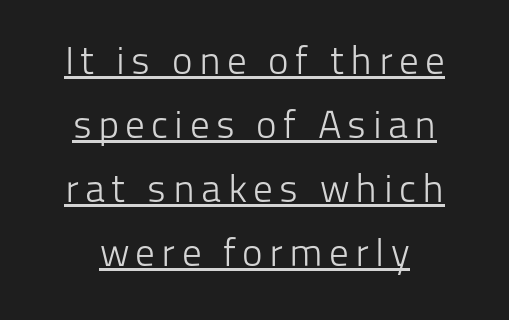
The image shows 39 px light sans-serif type, upright; set normal line spacing (1.64x), underlined; low stroke contrast and a medium x-height.
